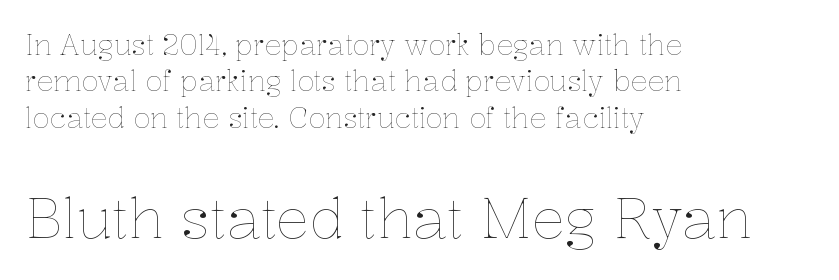
{"italic": "no", "bold": "no", "weight": "thin", "width": "normal", "stroke_contrast": "low", "x_height": "medium", "monospaced": "no", "underline": "no", "align": "left", "line_spacing": "normal", "line_spacing_ratio": 1.3, "letter_spacing": "normal", "letter_spacing_em": 0.0, "larger_block": "second", "size_ratio": 2.0, "glyph_px": 56}
